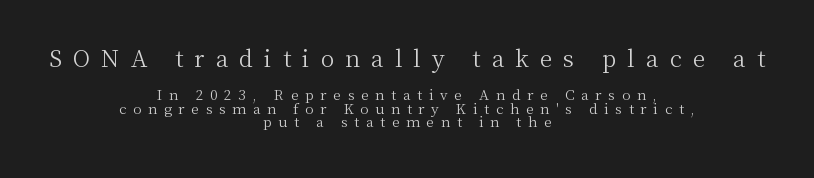
Compared with typical paragraphs, the rows here are closer together. Which of the two is more prominent by size? The first, at the top. Rule under the text: the space is simply empty. Is the stroke heavy? The answer is a plain regular-or-lighter.
